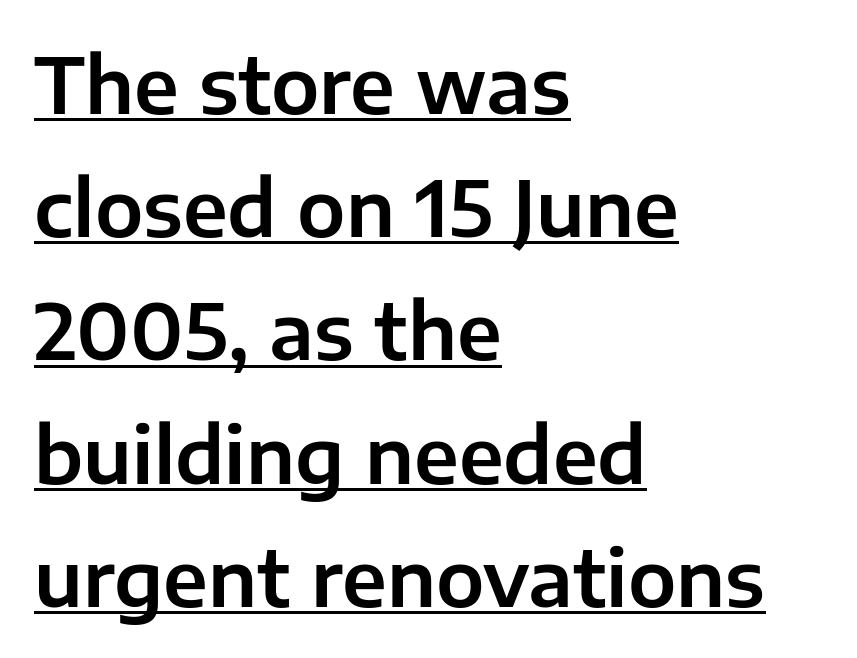
The image shows 77 px sans-serif type, upright; set left-aligned, normal line spacing (1.6x), normal letter spacing, underlined; low stroke contrast and a medium x-height.
